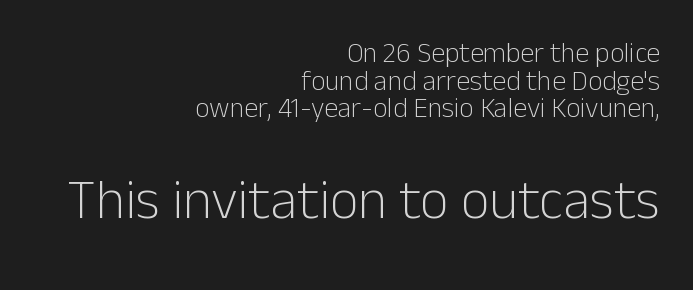
Q: Is the text bold? A: No.
Q: Is the text italic (slanted)? A: No, it is upright.
Q: Is the typeface a serif or a sans-serif typeface? A: Sans-serif.
Q: Is the text underlined? A: No.
Q: How is the paragraph aligned? A: Right-aligned.
Q: Is the spacing between letters normal or unusually wide? A: Normal.
Q: Is the spacing between lines tight, normal or loose? A: Tight.
Q: Which block of text is set in a larger size, the first (top) or the second (bottom)? A: The second (bottom) one.
Q: Width (condensed, normal, or wide)? A: Normal.
Q: Stroke contrast? A: Low.
Q: x-height? A: Medium.
Q: Monospaced? A: No.
